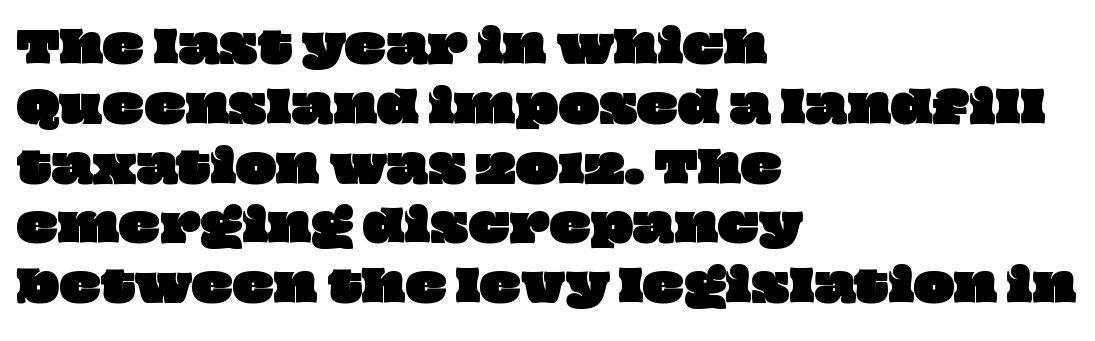
Q: Is the text underlined? A: No.
Q: How is the paragraph aligned? A: Left-aligned.
Q: Is the spacing between letters normal or unusually wide? A: Normal.
Q: Is the spacing between lines tight, normal or loose? A: Normal.
Q: Width (condensed, normal, or wide)? A: Wide.
Q: Stroke contrast? A: Low.
Q: x-height? A: Large.
Q: Monospaced? A: No.
